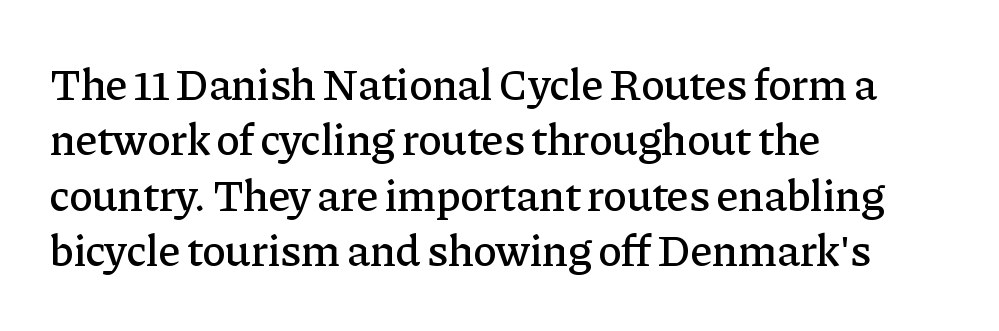
This is the regular roman posture of the typeface. The passage shown is typed in a proportional face where columns would drift. The tracking reads as untouched default to a designer's eye. Small tapered or slab feet sit at the stroke ends, so this counts as serif. A student would call this left alignment; a typographer would say flush left, rag right.
